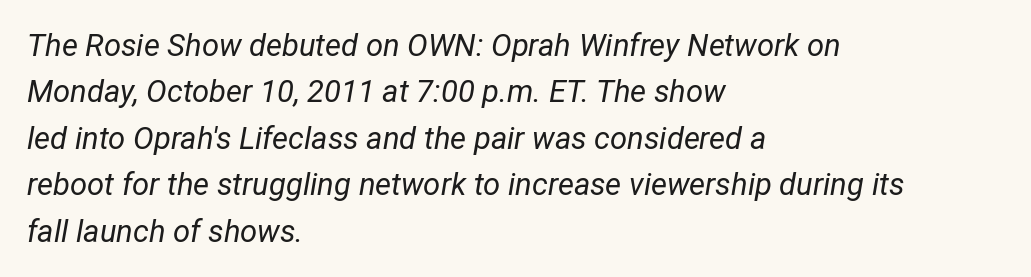
{"italic": "yes", "lean": "right", "slant_degrees": 12, "bold": "no", "weight": "regular", "width": "condensed", "stroke_contrast": "low", "x_height": "medium", "monospaced": "no", "underline": "no", "align": "left", "line_spacing": "normal", "line_spacing_ratio": 1.5, "letter_spacing": "normal", "letter_spacing_em": 0.0, "glyph_px": 31}
